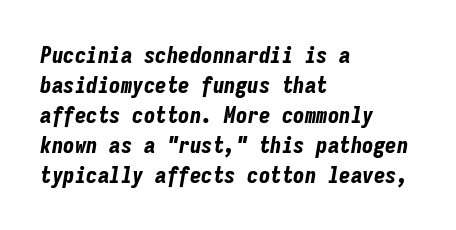
{"italic": "yes", "lean": "right", "slant_degrees": 9, "bold": "yes", "underline": "no", "align": "left", "line_spacing": "normal", "line_spacing_ratio": 1.3, "letter_spacing": "normal", "letter_spacing_em": 0.0, "glyph_px": 23}
